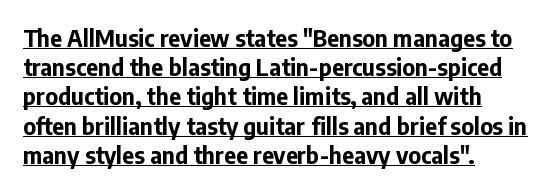
Compared with a centered layout, this one pins lines to the left instead. Caption: standard tracking, unaltered. The glyphs are accompanied by a horizontal stroke just below them. The letters stand straight up with perfectly vertical stems. Rows of type keep a routine distance in the vertical direction.
